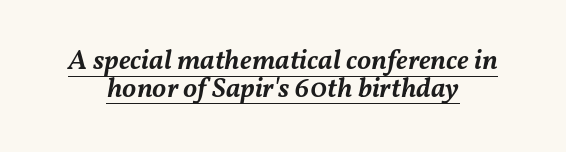
The image shows 28 px semibold type, italic (leaning right); set centered, tight line spacing (0.99x), normal letter spacing, underlined; medium stroke contrast and a medium x-height.
